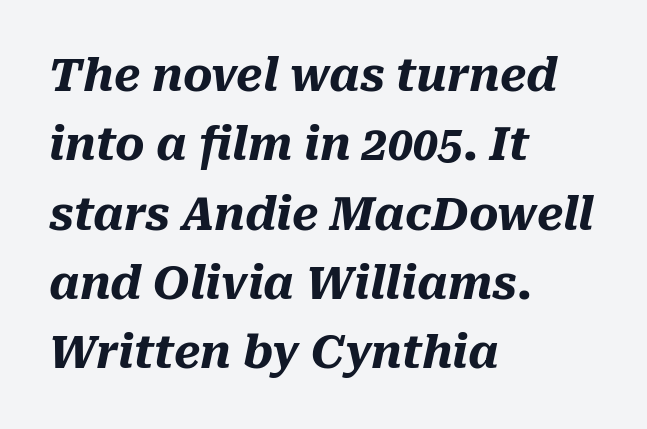
{"italic": "yes", "lean": "right", "slant_degrees": 10, "bold": "yes", "weight": "heavy", "width": "normal", "stroke_contrast": "medium", "x_height": "medium", "monospaced": "no", "underline": "no", "align": "left", "line_spacing": "normal", "line_spacing_ratio": 1.54, "letter_spacing": "normal", "letter_spacing_em": 0.0, "glyph_px": 45}
